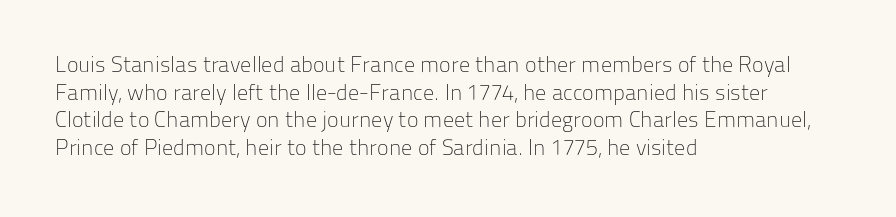
The typeface has the unassuming heft of standard copy or less. Vertical strokes here are truly vertical. A clean baseline with only descenders dipping below it. Default kerning and tracking; the words read as compact shapes.
